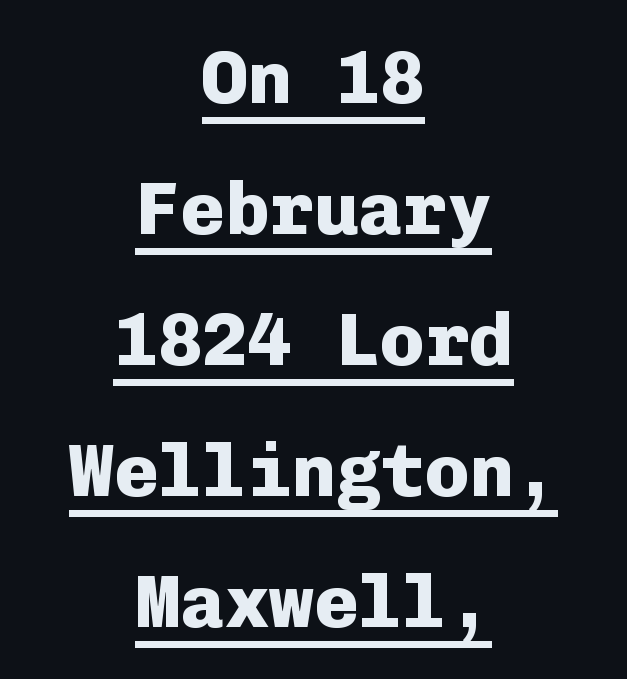
Q: Is the text bold? A: Yes.
Q: Is the text italic (slanted)? A: No, it is upright.
Q: Is the typeface a serif or a sans-serif typeface? A: Sans-serif.
Q: Is the text underlined? A: Yes.
Q: How is the paragraph aligned? A: Centered.
Q: Is the spacing between letters normal or unusually wide? A: Normal.
Q: Width (condensed, normal, or wide)? A: Normal.
Q: Stroke contrast? A: Low.
Q: x-height? A: Medium.
Q: Monospaced? A: Yes.
